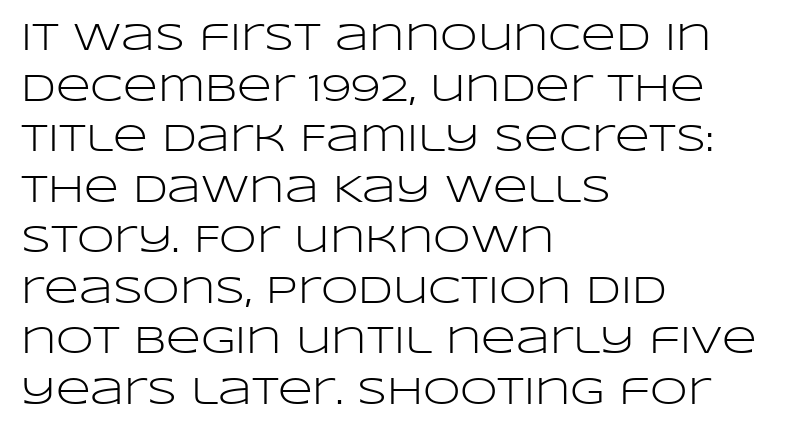
{"serif": "no", "italic": "no", "bold": "no", "weight": "light", "width": "wide", "stroke_contrast": "low", "x_height": "large", "monospaced": "no", "underline": "no", "align": "left", "line_spacing": "normal", "line_spacing_ratio": 1.33, "letter_spacing": "normal", "letter_spacing_em": 0.0, "glyph_px": 38}
